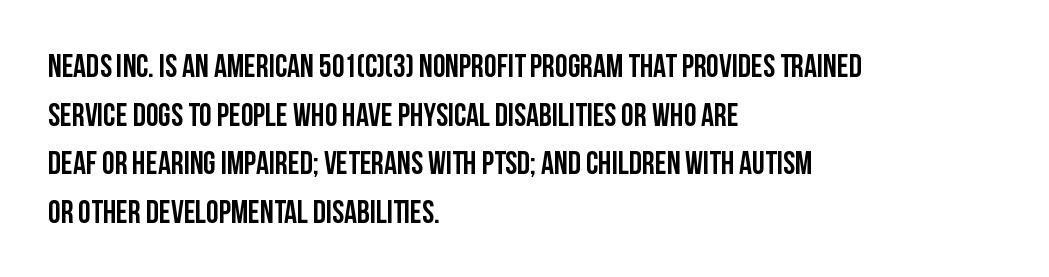
The tracking reads as untouched default to a designer's eye. These lines are rendered in a variable-pitch font. Which margin do the lines hug? The left one — the right edge is uneven. This is roman type, the default non-slanted kind.
